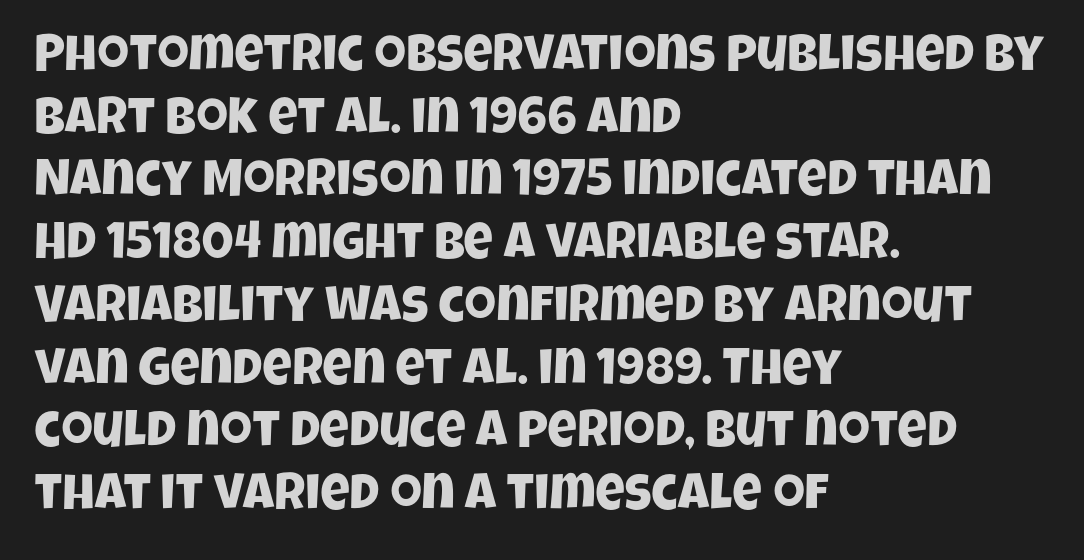
{"serif": "no", "width": "condensed", "stroke_contrast": "low", "x_height": "large", "monospaced": "no", "underline": "no", "align": "left", "line_spacing_ratio": 1.23, "letter_spacing": "normal", "letter_spacing_em": 0.0, "glyph_px": 51}
